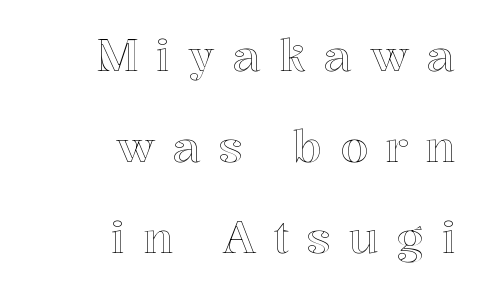
Q: Is the text italic (slanted)? A: No, it is upright.
Q: Is the text underlined? A: No.
Q: How is the paragraph aligned? A: Right-aligned.
Q: Is the spacing between letters normal or unusually wide? A: Unusually wide.
Q: Is the spacing between lines tight, normal or loose? A: Loose.
Q: Width (condensed, normal, or wide)? A: Normal.
Q: x-height? A: Medium.
Q: Monospaced? A: No.
